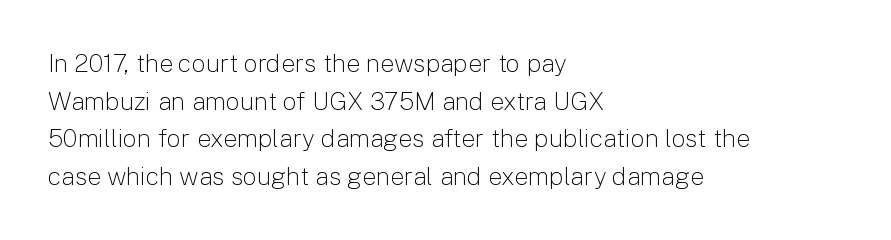
The image shows 25 px text type, upright; set left-aligned, normal line spacing (1.51x), normal letter spacing, not underlined.
